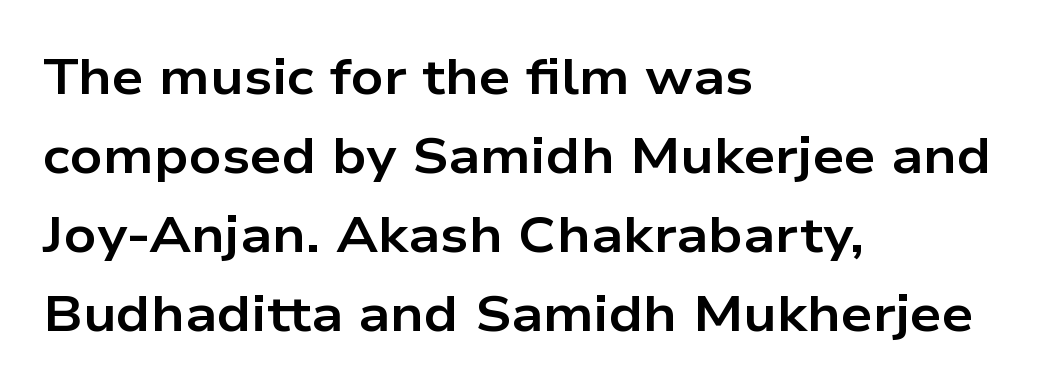
Q: Is the text bold? A: Yes.
Q: Is the text italic (slanted)? A: No, it is upright.
Q: Is the typeface a serif or a sans-serif typeface? A: Sans-serif.
Q: Is the text underlined? A: No.
Q: How is the paragraph aligned? A: Left-aligned.
Q: Is the spacing between letters normal or unusually wide? A: Normal.
Q: Is the spacing between lines tight, normal or loose? A: Normal.
Q: Width (condensed, normal, or wide)? A: Wide.
Q: Stroke contrast? A: Low.
Q: x-height? A: Medium.
Q: Monospaced? A: No.
